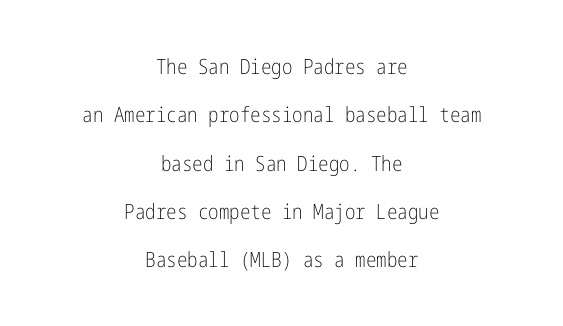
Nothing heavy about these letters — not bold at all. The lines in this sample share a center point and differ in where they start and stop. These lines stand farther apart than default settings would place them. Caption: standard tracking, unaltered. This rendering features lettering with no underline. Does the lettering tilt? It doesn't — this is upright.
